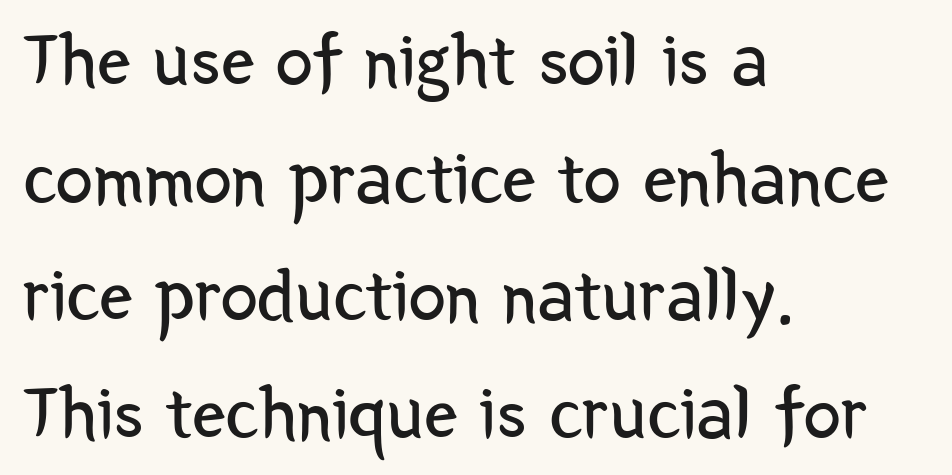
The image shows 75 px regular-weight, condensed sans-serif type, upright; set left-aligned, normal line spacing (1.57x), normal letter spacing, not underlined; low stroke contrast and a medium x-height.
